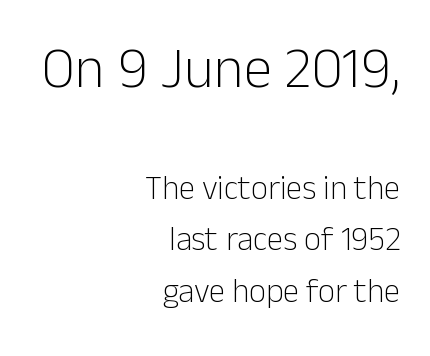
Q: Is the text bold? A: No.
Q: Is the text italic (slanted)? A: No, it is upright.
Q: Is the typeface a serif or a sans-serif typeface? A: Sans-serif.
Q: Is the text underlined? A: No.
Q: How is the paragraph aligned? A: Right-aligned.
Q: Is the spacing between letters normal or unusually wide? A: Normal.
Q: Is the spacing between lines tight, normal or loose? A: Normal.
Q: Which block of text is set in a larger size, the first (top) or the second (bottom)? A: The first (top) one.
Q: Width (condensed, normal, or wide)? A: Normal.
Q: Stroke contrast? A: Low.
Q: x-height? A: Medium.
Q: Monospaced? A: No.
